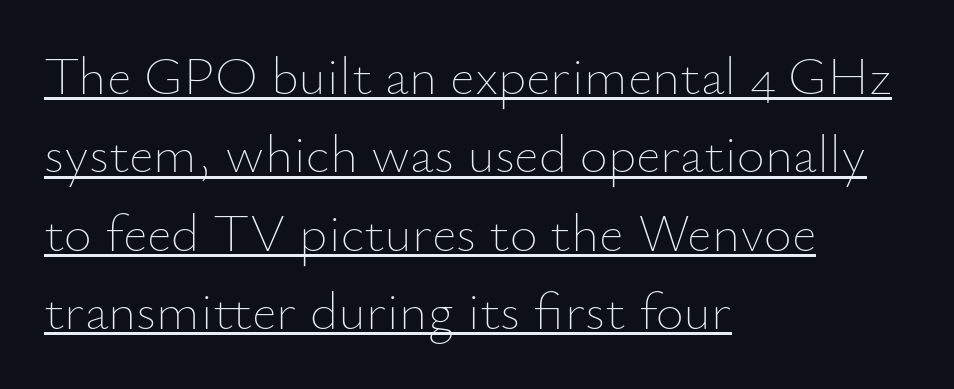
{"italic": "no", "bold": "no", "weight": "thin", "width": "normal", "stroke_contrast": "low", "x_height": "small", "monospaced": "no", "underline": "yes", "align": "left", "line_spacing": "normal", "line_spacing_ratio": 1.45, "letter_spacing": "normal", "letter_spacing_em": 0.0, "glyph_px": 54}
